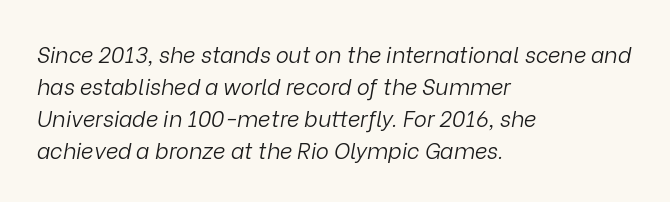
Q: Is the text bold? A: No.
Q: Is the text italic (slanted)? A: Yes, it leans right by about 9 degrees.
Q: Is the text underlined? A: No.
Q: How is the paragraph aligned? A: Left-aligned.
Q: Is the spacing between letters normal or unusually wide? A: Normal.
Q: Is the spacing between lines tight, normal or loose? A: Normal.
